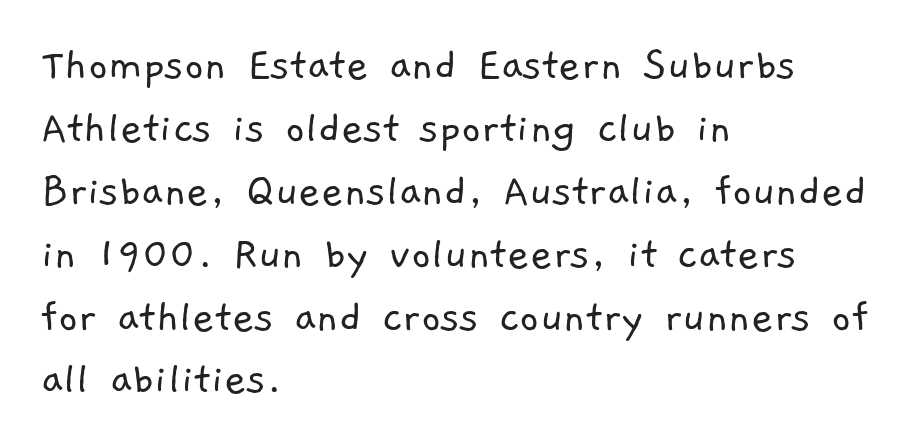
The image shows 48 px light sans-serif type; set left-aligned, normal line spacing (1.31x), normal letter spacing, not underlined; low stroke contrast and a medium x-height.
